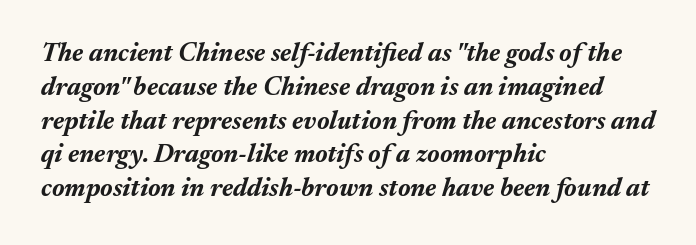
Line beginnings align vertically; line endings do not. Emphasis by weight is at full strength: bold. Short note: letters normally spaced. Italic: yes, the glyphs are oblique. Successive baselines arrive at the customary interval.
